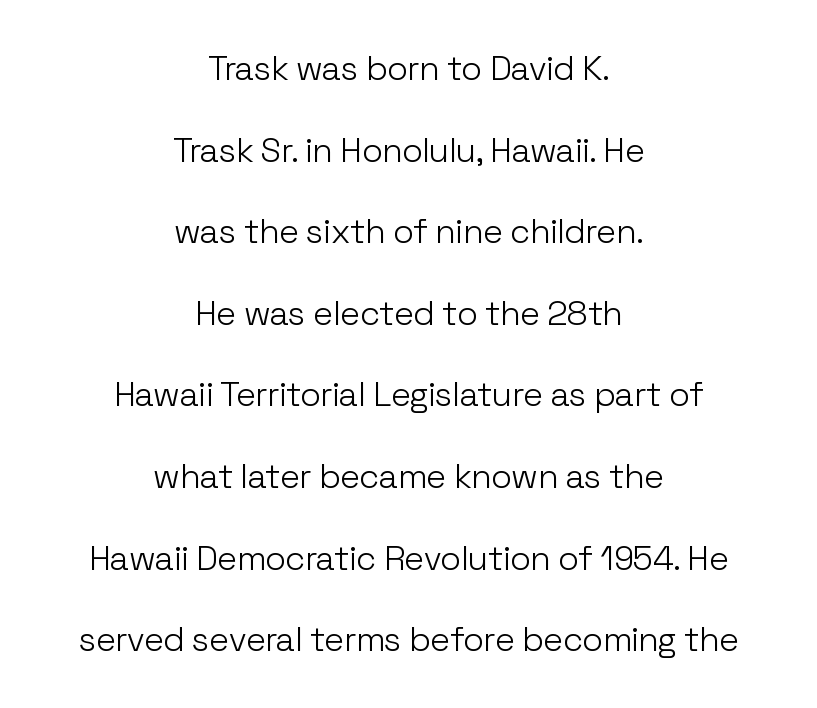
Designer's note — italics off, roman on. If you folded the block vertically in half, each line would mirror itself in length. Heaviness? Minimal to ordinary, like unemphasized prose. Rows of type keep a wide berth in the vertical direction. Varying glyph widths throughout — classic text-font behaviour.
